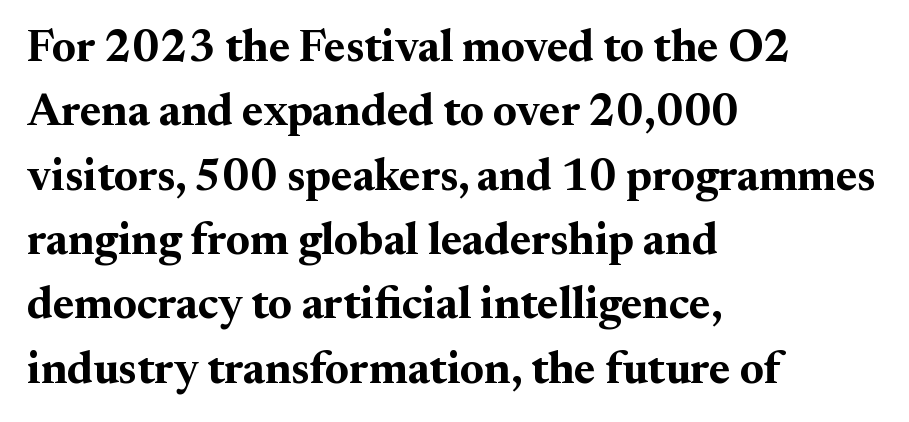
Q: Is the text bold? A: Yes.
Q: Is the text italic (slanted)? A: No, it is upright.
Q: Is the typeface a serif or a sans-serif typeface? A: Serif.
Q: Is the text underlined? A: No.
Q: How is the paragraph aligned? A: Left-aligned.
Q: Is the spacing between letters normal or unusually wide? A: Normal.
Q: Is the spacing between lines tight, normal or loose? A: Normal.
Q: Width (condensed, normal, or wide)? A: Normal.
Q: Stroke contrast? A: Medium.
Q: x-height? A: Small.
Q: Monospaced? A: No.
